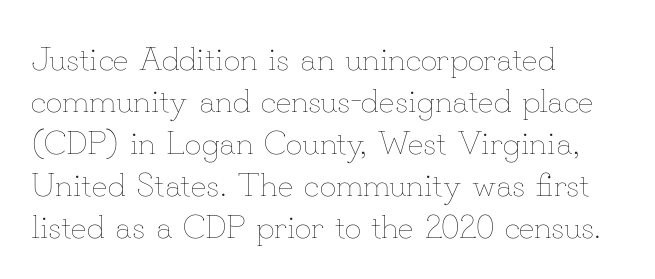
Q: Is the text bold? A: No.
Q: Is the text italic (slanted)? A: No, it is upright.
Q: Is the text underlined? A: No.
Q: How is the paragraph aligned? A: Left-aligned.
Q: Is the spacing between letters normal or unusually wide? A: Normal.
Q: Is the spacing between lines tight, normal or loose? A: Normal.
Q: Width (condensed, normal, or wide)? A: Normal.
Q: Stroke contrast? A: Low.
Q: x-height? A: Small.
Q: Monospaced? A: No.
